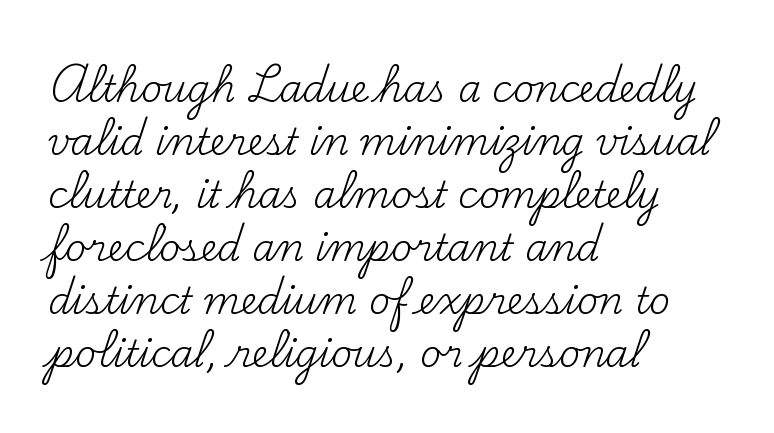
Q: Is the text bold? A: No.
Q: Is the text italic (slanted)? A: Yes.
Q: Is the typeface a serif or a sans-serif typeface? A: Serif.
Q: Is the text underlined? A: No.
Q: How is the paragraph aligned? A: Left-aligned.
Q: Is the spacing between letters normal or unusually wide? A: Normal.
Q: Is the spacing between lines tight, normal or loose? A: Normal.
Q: Width (condensed, normal, or wide)? A: Normal.
Q: Stroke contrast? A: Medium.
Q: x-height? A: Small.
Q: Monospaced? A: No.
